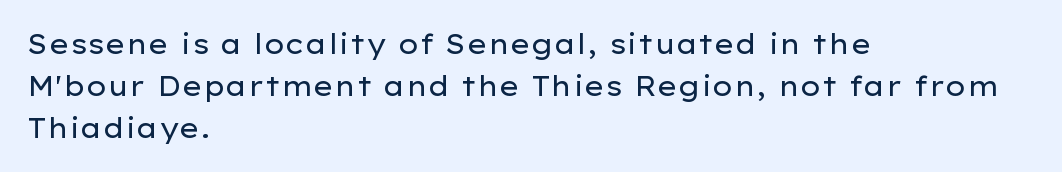
Q: Is the text bold? A: No.
Q: Is the text italic (slanted)? A: No, it is upright.
Q: Is the text underlined? A: No.
Q: How is the paragraph aligned? A: Left-aligned.
Q: Is the spacing between letters normal or unusually wide? A: Normal.
Q: Is the spacing between lines tight, normal or loose? A: Normal.
